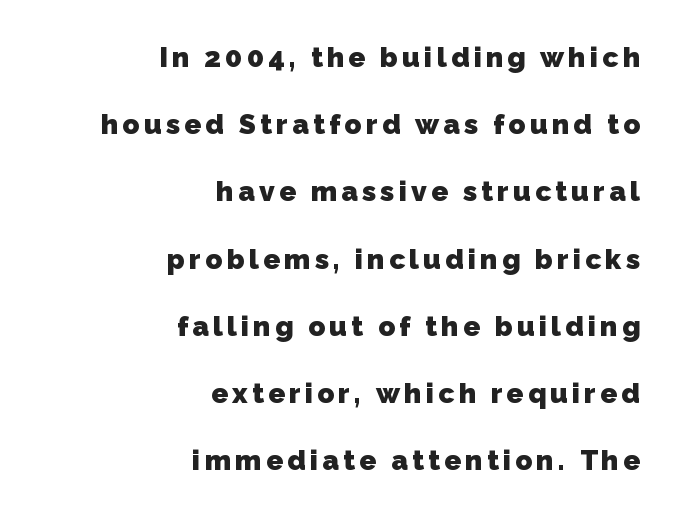
Q: Is the text bold? A: Yes.
Q: Is the typeface a serif or a sans-serif typeface? A: Sans-serif.
Q: Is the text underlined? A: No.
Q: How is the paragraph aligned? A: Right-aligned.
Q: Is the spacing between lines tight, normal or loose? A: Loose.
Q: Width (condensed, normal, or wide)? A: Normal.
Q: Stroke contrast? A: Low.
Q: x-height? A: Medium.
Q: Monospaced? A: No.
